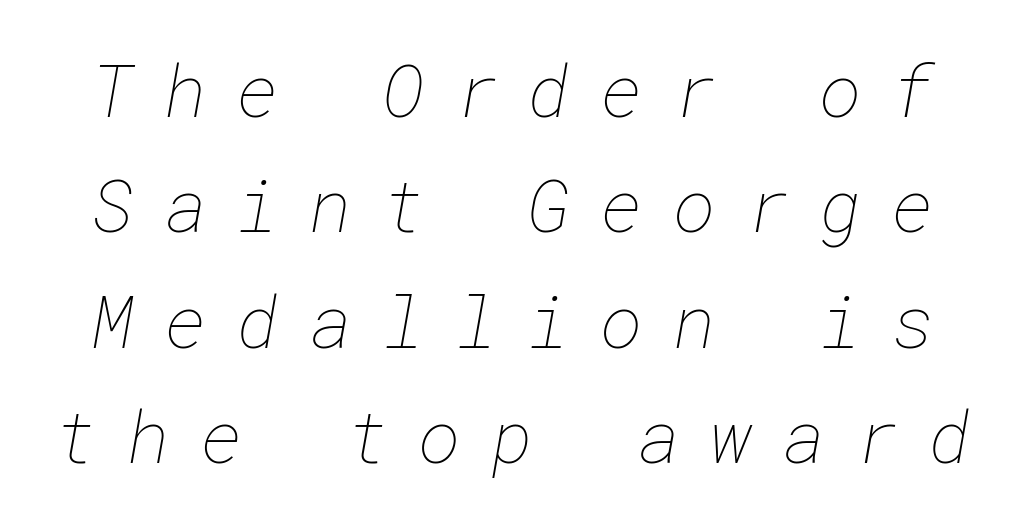
Rows of type keep a routine distance in the vertical direction. The face looks like a standard text weight, possibly lighter. Quick note: underline off. Compared with typical body copy, the letter spacing here is much looser.
